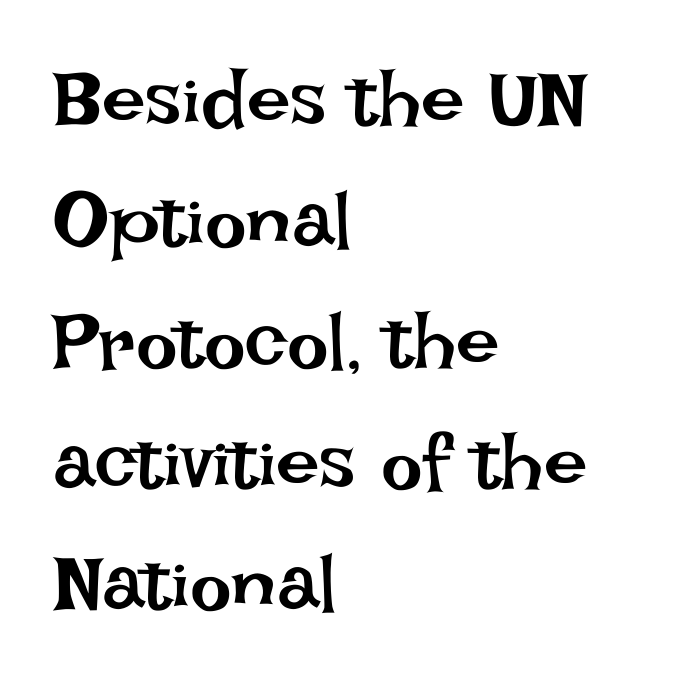
The image shows 78 px regular-weight type, upright; set left-aligned, normal line spacing (1.55x), normal letter spacing, not underlined; low stroke contrast and a large x-height.
